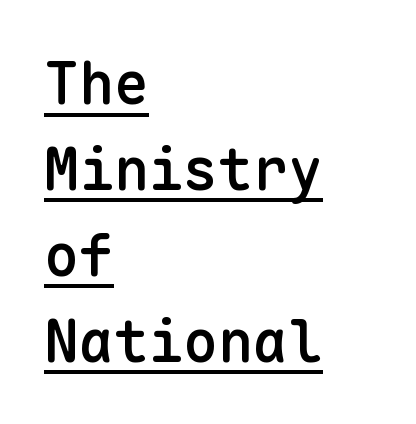
Q: Is the text bold? A: Semi-bold.
Q: Is the text italic (slanted)? A: No, it is upright.
Q: Is the typeface a serif or a sans-serif typeface? A: Sans-serif.
Q: Is the text underlined? A: Yes.
Q: How is the paragraph aligned? A: Left-aligned.
Q: Is the spacing between letters normal or unusually wide? A: Normal.
Q: Is the spacing between lines tight, normal or loose? A: Normal.
Q: Width (condensed, normal, or wide)? A: Normal.
Q: Stroke contrast? A: Low.
Q: x-height? A: Medium.
Q: Monospaced? A: Yes.
